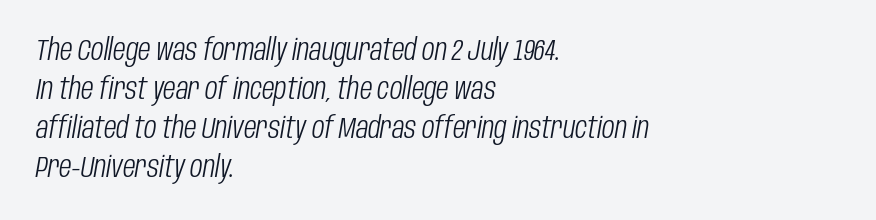
The image shows 29 px light, condensed type, italic (leaning right); set left-aligned, normal line spacing (1.34x), normal letter spacing, not underlined; low stroke contrast and a large x-height.
